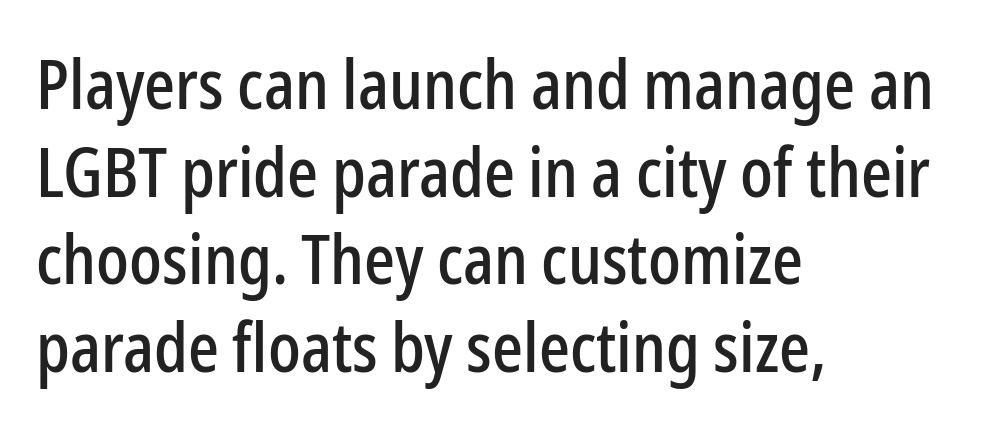
Each letter's strokes conclude bluntly, with no projecting serifs. Is the letter spacing exaggerated? No — it looks like the ordinary default. How would I describe the line gaps? Plain and ordinary. The lettering holds an erect, upright posture throughout. You could not count columns in this text — the font is proportionally spaced. A bare baseline throughout the passage.
